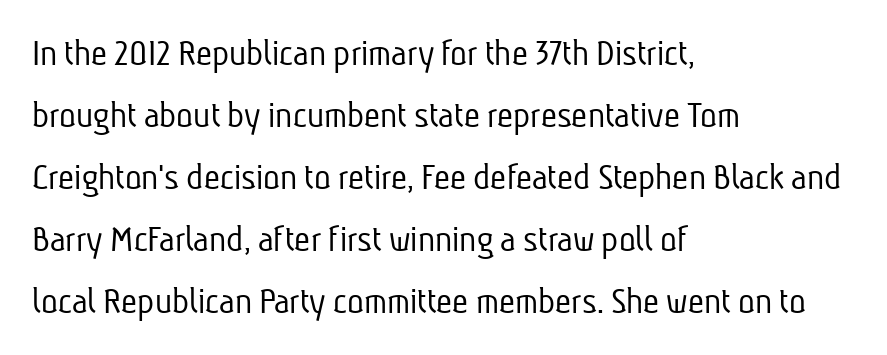
Students, observe: this is what conventionally led text looks like. Here the designer chose a conventional face with non-uniform glyph widths. The rendering shows plain stroke endings on the letterforms — a sans-serif design. Line beginnings align vertically; line endings do not. There is no visible air inserted between adjacent glyphs.
